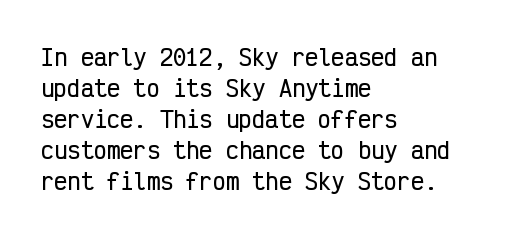
{"italic": "no", "underline": "no", "align": "left", "line_spacing": "normal", "line_spacing_ratio": 1.41, "letter_spacing": "normal", "letter_spacing_em": 0.0, "glyph_px": 22}
